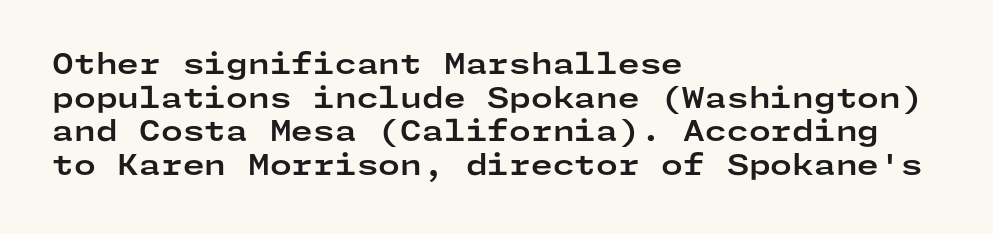
The image shows 28 px bold, wide sans-serif type, upright; set left-aligned, line spacing 1.2x, normal letter spacing, not underlined; low stroke contrast and a medium x-height.
